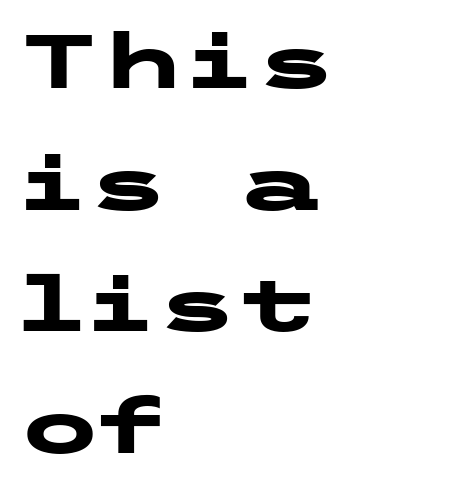
{"serif": "no", "italic": "no", "bold": "yes", "weight": "heavy", "width": "wide", "stroke_contrast": "low", "x_height": "medium", "underline": "no", "align": "left", "line_spacing": "normal", "line_spacing_ratio": 1.6, "letter_spacing": "normal", "letter_spacing_em": 0.0, "glyph_px": 76}
